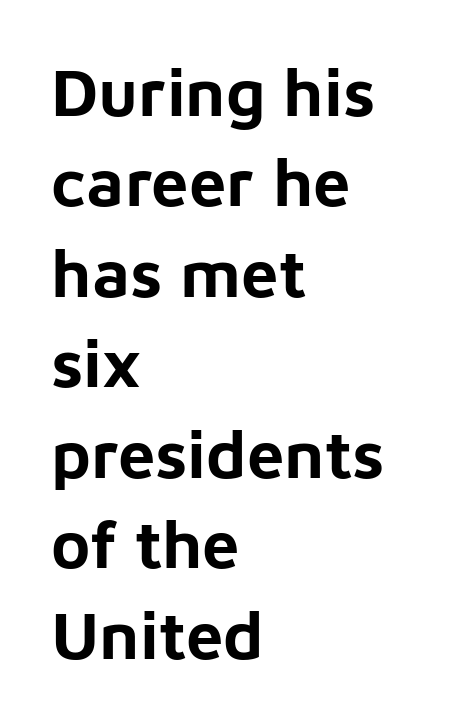
Q: Is the text bold? A: Yes.
Q: Is the text italic (slanted)? A: No, it is upright.
Q: Is the typeface a serif or a sans-serif typeface? A: Sans-serif.
Q: Is the text underlined? A: No.
Q: How is the paragraph aligned? A: Left-aligned.
Q: Is the spacing between letters normal or unusually wide? A: Normal.
Q: Is the spacing between lines tight, normal or loose? A: Normal.
Q: Width (condensed, normal, or wide)? A: Normal.
Q: Stroke contrast? A: Low.
Q: x-height? A: Medium.
Q: Monospaced? A: No.
